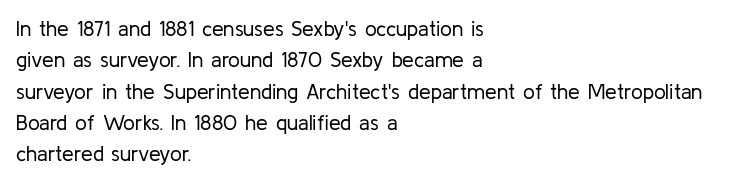
{"italic": "no", "bold": "no", "underline": "no", "align": "left", "line_spacing": "normal", "line_spacing_ratio": 1.49, "letter_spacing": "normal", "letter_spacing_em": 0.0, "glyph_px": 21}
